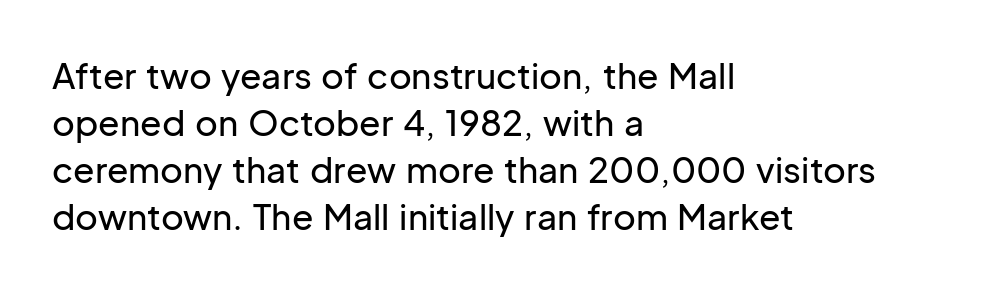
{"serif": "no", "italic": "no", "width": "normal", "stroke_contrast": "low", "x_height": "medium", "monospaced": "no", "underline": "no", "align": "left", "line_spacing": "normal", "line_spacing_ratio": 1.34, "letter_spacing": "normal", "letter_spacing_em": 0.0, "glyph_px": 35}
